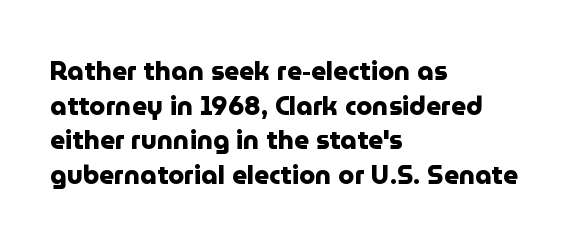
Do the letters lean? They stand straight. Standard letterfit; no display-style spreading of the glyphs. The strip under each line holds only bare page. The rendering anchors every line to the left-hand side. The glyphs have the mass of a bold cut. Quick note: interline space is typical.
